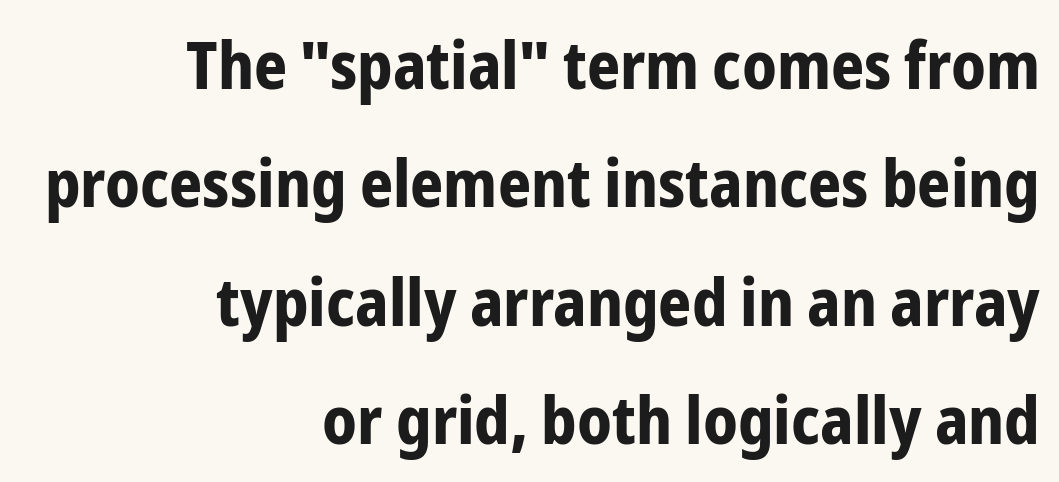
Q: Is the text bold? A: Yes.
Q: Is the text italic (slanted)? A: No, it is upright.
Q: Is the typeface a serif or a sans-serif typeface? A: Sans-serif.
Q: Is the text underlined? A: No.
Q: How is the paragraph aligned? A: Right-aligned.
Q: Is the spacing between letters normal or unusually wide? A: Normal.
Q: Width (condensed, normal, or wide)? A: Condensed.
Q: Stroke contrast? A: Low.
Q: x-height? A: Medium.
Q: Monospaced? A: No.
